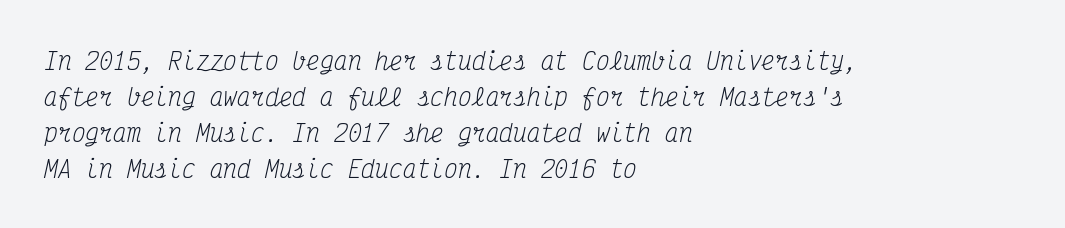
Successive baselines arrive at the customary interval. Only glyphs here, with clear space below each row. Weight: not bold — regular or lighter. The line texture is even and compact thanks to regular tracking. The paragraph has a hard left edge and a soft right edge. Slanted lettering throughout.
